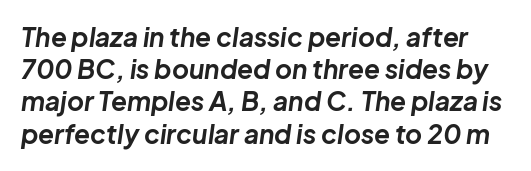
The image shows 26 px bold type, italic (leaning right); set line spacing 1.24x, normal letter spacing, not underlined.
